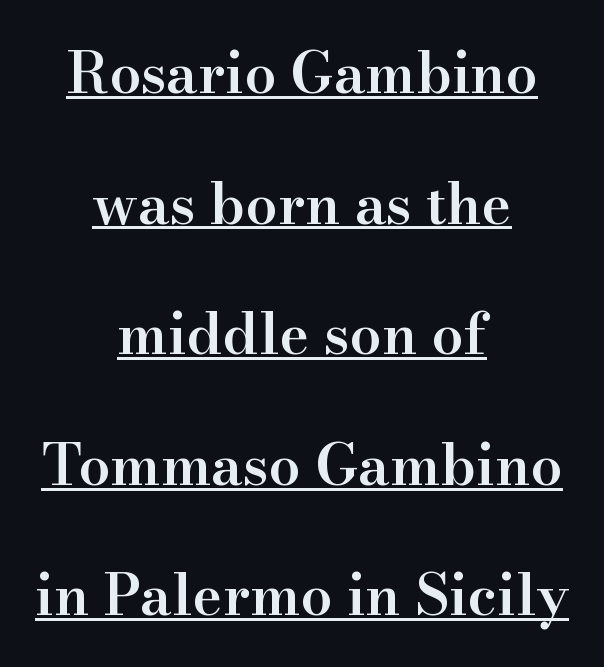
Q: Is the text bold? A: Semi-bold.
Q: Is the text italic (slanted)? A: No, it is upright.
Q: Is the typeface a serif or a sans-serif typeface? A: Serif.
Q: Is the text underlined? A: Yes.
Q: How is the paragraph aligned? A: Centered.
Q: Is the spacing between letters normal or unusually wide? A: Normal.
Q: Is the spacing between lines tight, normal or loose? A: Loose.
Q: Width (condensed, normal, or wide)? A: Normal.
Q: Stroke contrast? A: High.
Q: x-height? A: Small.
Q: Monospaced? A: No.
